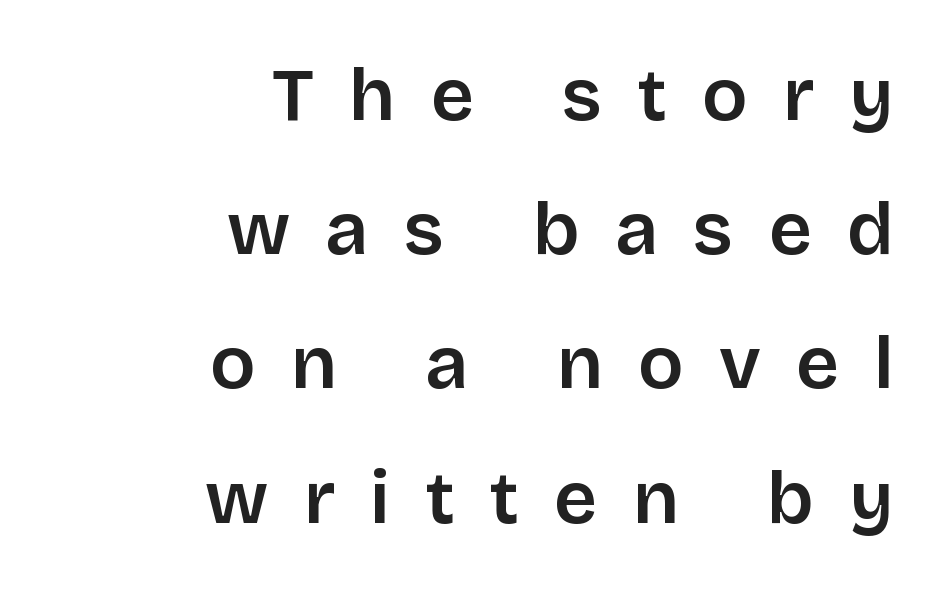
The image shows 75 px semibold sans-serif type, upright; set right-aligned, line spacing 1.79x, unusually wide letter spacing (+0.47 em), not underlined; low stroke contrast and a large x-height.
